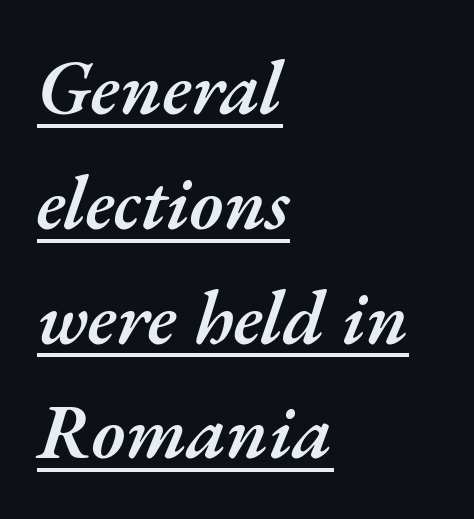
The image shows 76 px semibold type, italic (leaning right); set left-aligned, normal line spacing (1.51x), normal letter spacing, underlined; medium stroke contrast and a small x-height.
